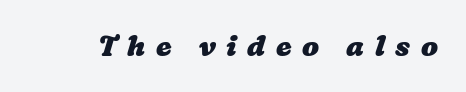
The image shows 28 px heavy, wide type; set unusually wide letter spacing (+0.38 em), not underlined; low stroke contrast and a medium x-height.
